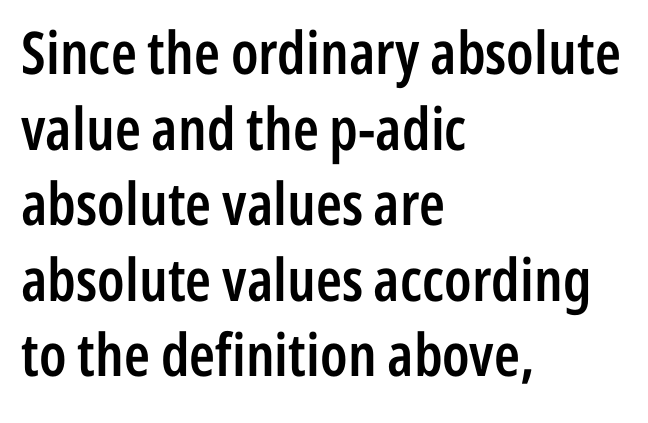
Descender tails drop into unmarked territory. If you drew a ruler down the left edge, every line would touch it. The passage shown is semibold, sitting just below true bold. You can tell from the bare stems that sans-serif type was used.
